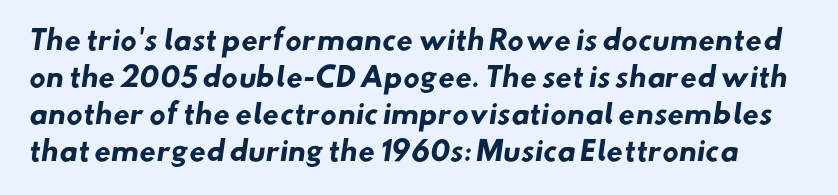
Vertical spacing — default. The words here are not underlined. Caption: standard tracking, unaltered. The passage shown is emphatically bold.
